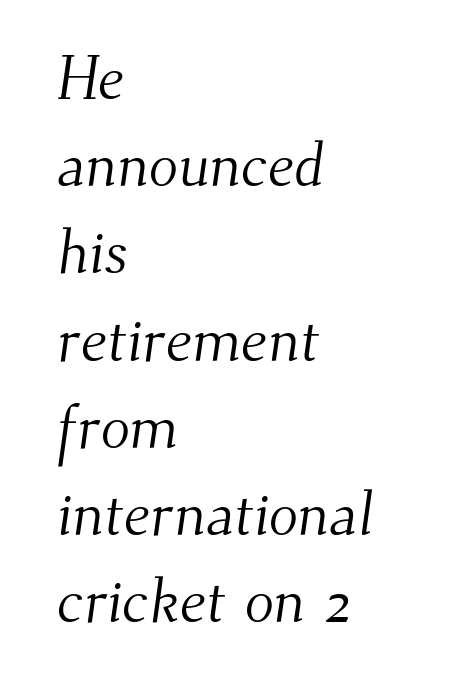
The image shows 61 px light serif type; set left-aligned, normal line spacing (1.43x), normal letter spacing, not underlined; medium stroke contrast and a small x-height.
